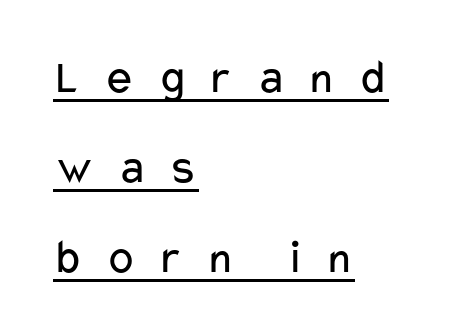
This is not heavy type; no bold has been used. The horizontal fit of the characters is loose and conspicuously gappy. A sans-serif font was chosen for this passage. The face used here appears with an underline applied.
